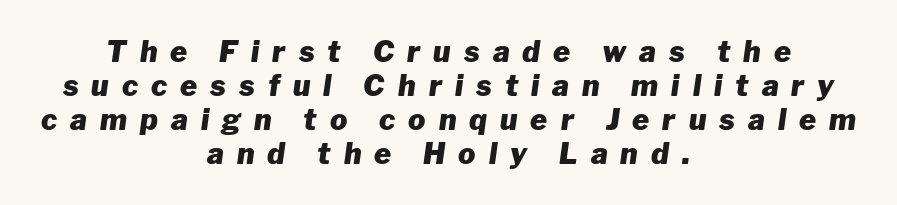
Q: Is the text bold? A: Yes.
Q: Is the text italic (slanted)? A: Yes, it leans right by about 8 degrees.
Q: Is the text underlined? A: No.
Q: How is the paragraph aligned? A: Centered.
Q: Is the spacing between letters normal or unusually wide? A: Unusually wide.
Q: Width (condensed, normal, or wide)? A: Normal.
Q: Stroke contrast? A: Low.
Q: x-height? A: Medium.
Q: Monospaced? A: No.
